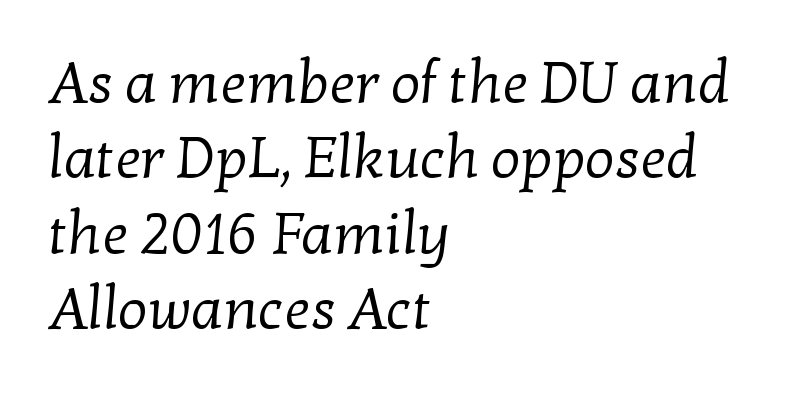
The image shows 58 px regular-weight serif type; set left-aligned, normal line spacing (1.3x), normal letter spacing, not underlined; low stroke contrast and a medium x-height.
